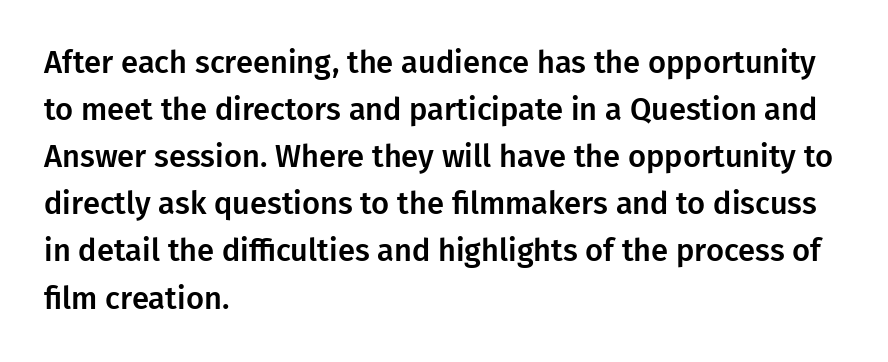
Notice how the stems are strictly vertical — no italics here. Nope, no serifs anywhere on these letters. The rows are spaced the way most documents space them. Glyph-to-glyph distance matches everyday printed text. The face used here is proportionally spaced, like ordinary book or web type.
